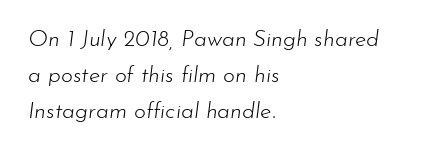
Q: Is the text bold? A: No.
Q: Is the text italic (slanted)? A: Yes, it leans right by about 7 degrees.
Q: Is the text underlined? A: No.
Q: How is the paragraph aligned? A: Left-aligned.
Q: Is the spacing between letters normal or unusually wide? A: Normal.
Q: Is the spacing between lines tight, normal or loose? A: Normal.
